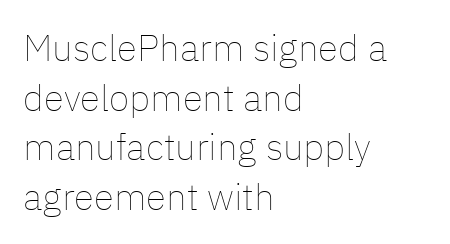
Stems and bowls with no extra thickness — not bold. Successive baselines arrive at the customary interval. The gaps between neighbouring characters are ordinary and unremarkable. Every stem runs plumb, perpendicular to the baseline.
